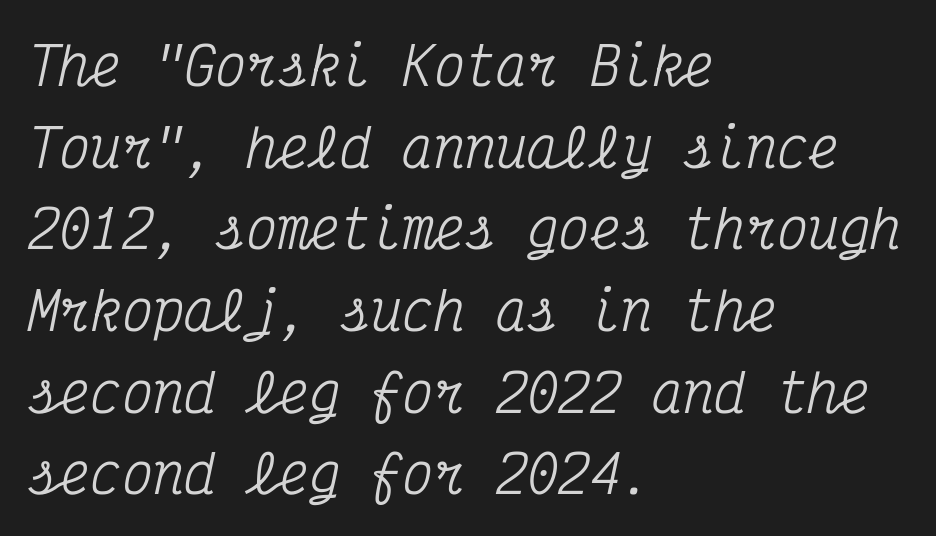
{"serif": "yes", "italic": "yes", "lean": "right", "slant_degrees": 12, "width": "condensed", "stroke_contrast": "medium", "x_height": "medium", "monospaced": "yes", "underline": "no", "align": "left", "line_spacing": "normal", "line_spacing_ratio": 1.57, "letter_spacing": "normal", "letter_spacing_em": 0.0, "glyph_px": 52}
